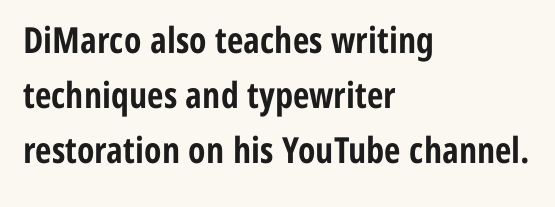
Q: Is the text bold? A: Yes.
Q: Is the text italic (slanted)? A: No, it is upright.
Q: Is the typeface a serif or a sans-serif typeface? A: Sans-serif.
Q: Is the text underlined? A: No.
Q: How is the paragraph aligned? A: Left-aligned.
Q: Is the spacing between letters normal or unusually wide? A: Normal.
Q: Is the spacing between lines tight, normal or loose? A: Normal.
Q: Width (condensed, normal, or wide)? A: Condensed.
Q: Stroke contrast? A: Low.
Q: x-height? A: Medium.
Q: Monospaced? A: No.
